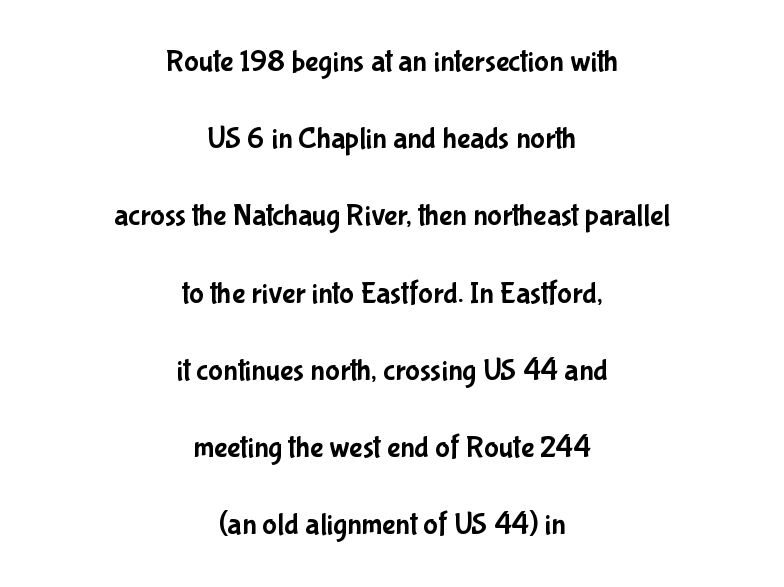
{"serif": "no", "italic": "no", "width": "condensed", "stroke_contrast": "low", "x_height": "medium", "monospaced": "no", "underline": "no", "align": "center", "line_spacing": "loose", "line_spacing_ratio": 2.49, "letter_spacing": "normal", "letter_spacing_em": 0.0, "glyph_px": 31}
